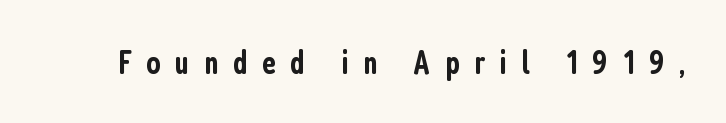
The image shows 34 px semibold, condensed sans-serif type, upright; set unusually wide letter spacing (+0.43 em), not underlined; low stroke contrast and a medium x-height.
